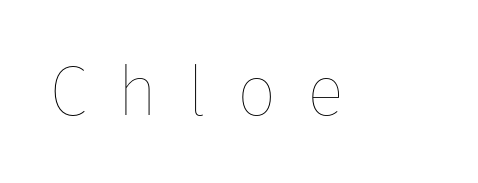
Q: Is the text bold? A: No.
Q: Is the text italic (slanted)? A: No, it is upright.
Q: Is the text underlined? A: No.
Q: Is the spacing between letters normal or unusually wide? A: Unusually wide.
Q: Width (condensed, normal, or wide)? A: Normal.
Q: Stroke contrast? A: Low.
Q: x-height? A: Medium.
Q: Monospaced? A: No.
